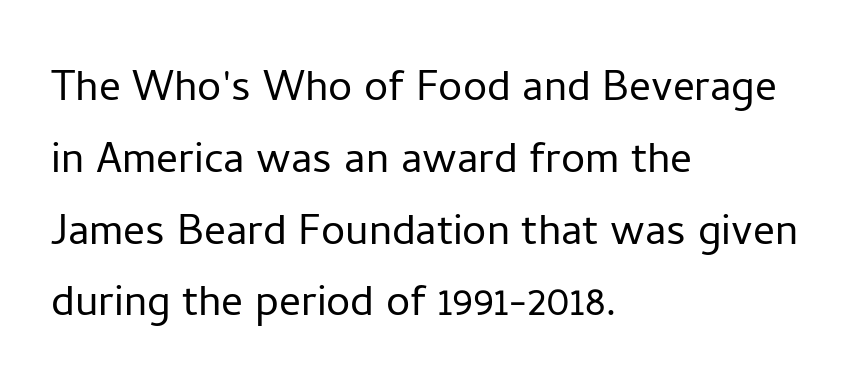
The image shows 54 px light sans-serif type, upright; set left-aligned, normal line spacing (1.33x), normal letter spacing, not underlined; low stroke contrast and a medium x-height.
